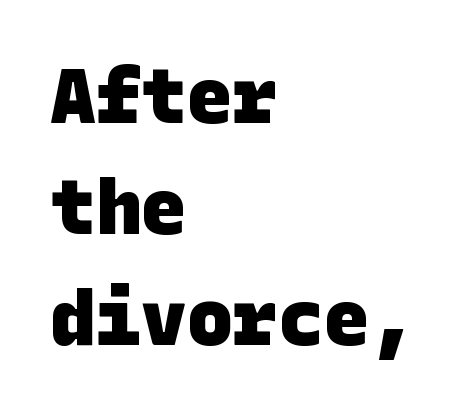
{"serif": "no", "bold": "yes", "weight": "heavy", "width": "normal", "stroke_contrast": "low", "x_height": "large", "underline": "no", "align": "left", "line_spacing": "normal", "line_spacing_ratio": 1.46, "letter_spacing": "normal", "letter_spacing_em": 0.0, "glyph_px": 76}
